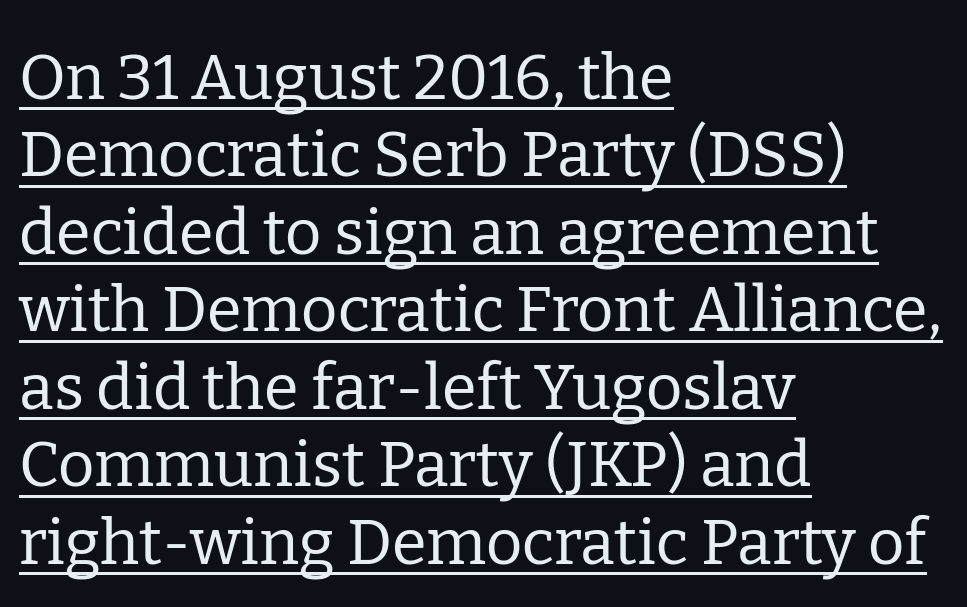
The font family rendered here belongs to the serif group. Proportional: the letters do not fall into vertical columns. No extra ink here — the face is not bold. The specimen reads as upright at a glance.
